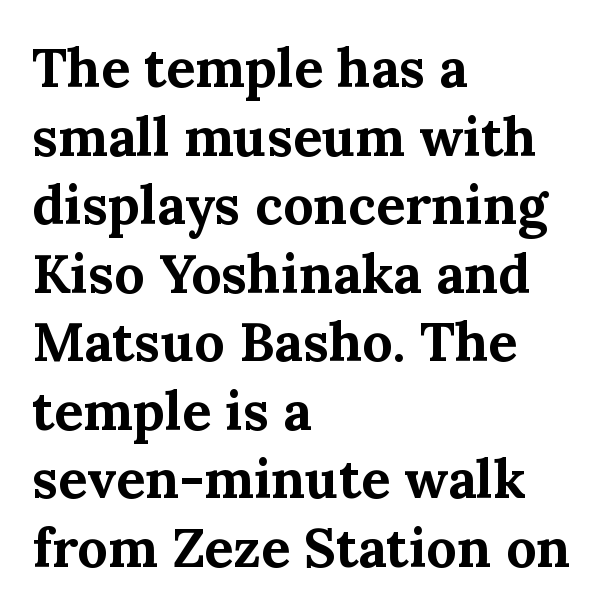
The image shows 54 px bold serif type, upright; set left-aligned, normal line spacing (1.27x), normal letter spacing, not underlined; medium stroke contrast and a medium x-height.
